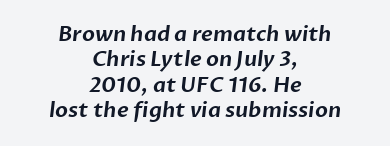
{"underline": "no", "align": "center", "line_spacing_ratio": 1.21, "letter_spacing": "normal", "letter_spacing_em": 0.0, "glyph_px": 21}
